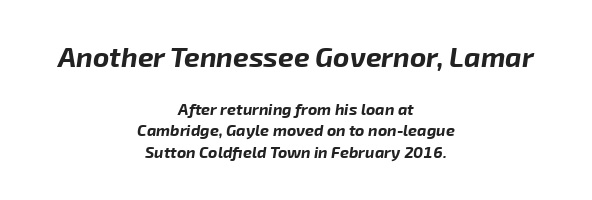
Q: Is the text bold? A: Yes.
Q: Is the text italic (slanted)? A: Yes, it leans right by about 8 degrees.
Q: Is the text underlined? A: No.
Q: How is the paragraph aligned? A: Centered.
Q: Is the spacing between letters normal or unusually wide? A: Normal.
Q: Is the spacing between lines tight, normal or loose? A: Normal.
Q: Which block of text is set in a larger size, the first (top) or the second (bottom)? A: The first (top) one.
Q: Width (condensed, normal, or wide)? A: Normal.
Q: Stroke contrast? A: Low.
Q: x-height? A: Medium.
Q: Monospaced? A: No.
